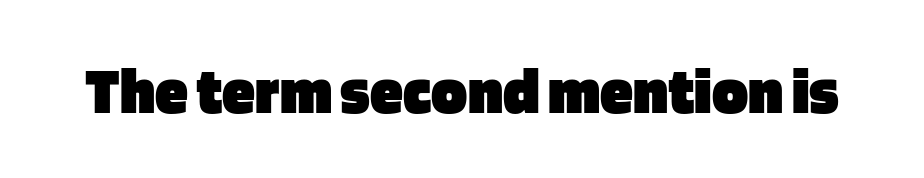
In terms of posture, this sample is upright. Heavy-handed strokes throughout: this text is bold. Varying glyph widths throughout — classic text-font behaviour. Between one letter and the next there's only the usual sliver of space. Look at the bottom of the vertical strokes: they stop flat, with no serifs. Letters rest on an invisible, unmarked baseline.
